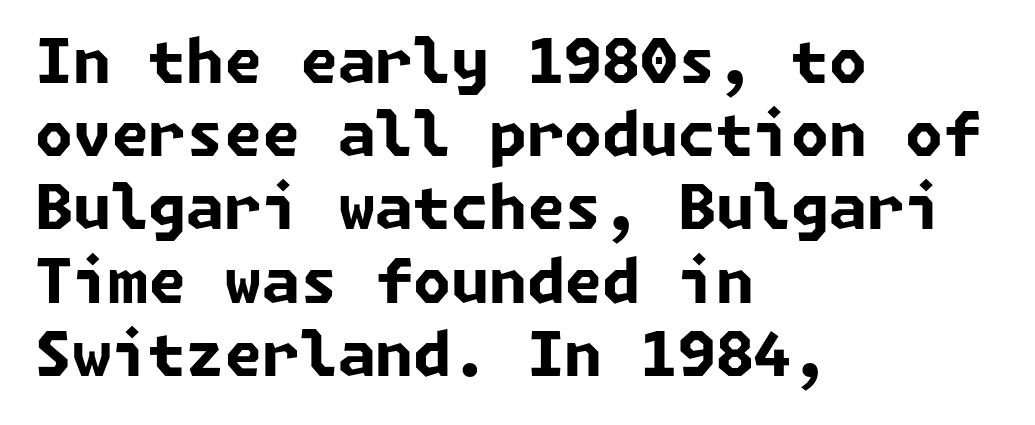
Q: Is the text bold? A: Yes.
Q: Is the typeface a serif or a sans-serif typeface? A: Sans-serif.
Q: Is the text underlined? A: No.
Q: How is the paragraph aligned? A: Left-aligned.
Q: Is the spacing between letters normal or unusually wide? A: Normal.
Q: Width (condensed, normal, or wide)? A: Normal.
Q: Stroke contrast? A: Low.
Q: x-height? A: Medium.
